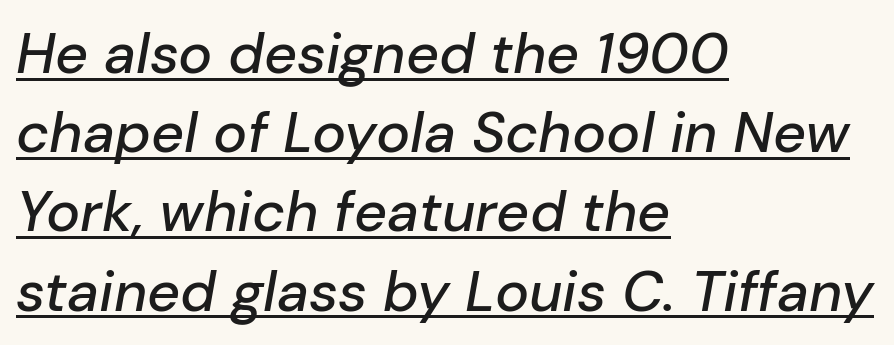
Q: Is the text italic (slanted)? A: Yes, it leans right by about 10 degrees.
Q: Is the text underlined? A: Yes.
Q: How is the paragraph aligned? A: Left-aligned.
Q: Is the spacing between letters normal or unusually wide? A: Normal.
Q: Is the spacing between lines tight, normal or loose? A: Normal.
Q: Width (condensed, normal, or wide)? A: Normal.
Q: Stroke contrast? A: Low.
Q: x-height? A: Medium.
Q: Monospaced? A: No.
